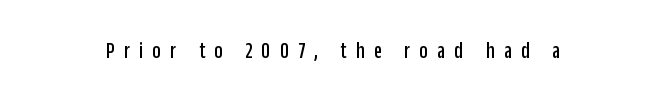
The words here are not underlined. Here the glyphs are tracked loosely, breaking word shapes into spaced letters. Italic: no, the glyphs are upright roman.
